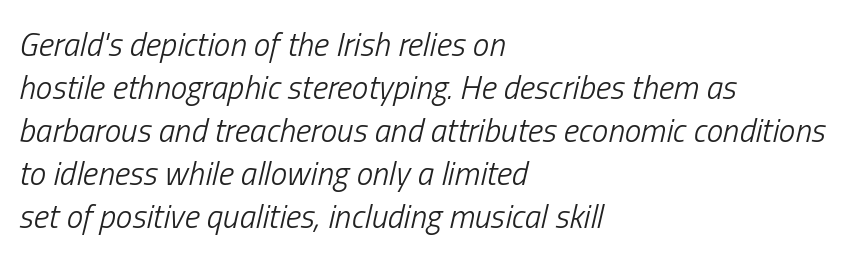
Q: Is the text bold? A: No.
Q: Is the text italic (slanted)? A: Yes, it leans right by about 13 degrees.
Q: Is the text underlined? A: No.
Q: How is the paragraph aligned? A: Left-aligned.
Q: Is the spacing between letters normal or unusually wide? A: Normal.
Q: Is the spacing between lines tight, normal or loose? A: Normal.
Q: Width (condensed, normal, or wide)? A: Condensed.
Q: Stroke contrast? A: Low.
Q: x-height? A: Medium.
Q: Monospaced? A: No.
